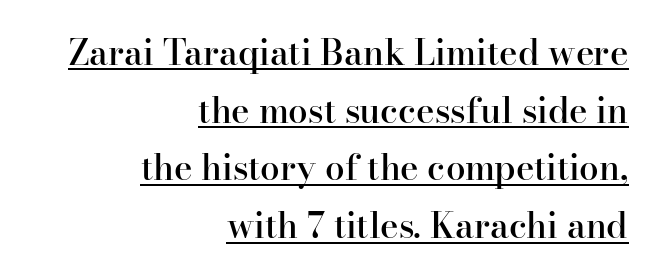
Q: Is the text bold? A: Semi-bold.
Q: Is the text italic (slanted)? A: No, it is upright.
Q: Is the typeface a serif or a sans-serif typeface? A: Serif.
Q: Is the text underlined? A: Yes.
Q: How is the paragraph aligned? A: Right-aligned.
Q: Is the spacing between letters normal or unusually wide? A: Normal.
Q: Is the spacing between lines tight, normal or loose? A: Normal.
Q: Width (condensed, normal, or wide)? A: Normal.
Q: Stroke contrast? A: High.
Q: x-height? A: Small.
Q: Monospaced? A: No.
